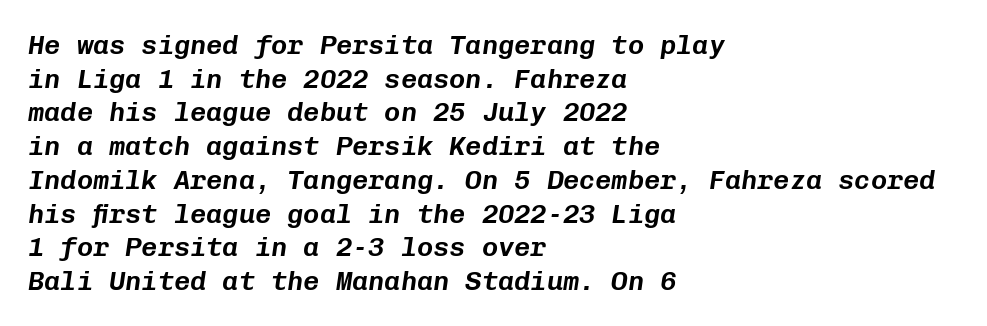
{"italic": "yes", "lean": "right", "slant_degrees": 8, "underline": "no", "align": "left", "line_spacing": "normal", "line_spacing_ratio": 1.25, "letter_spacing": "normal", "letter_spacing_em": 0.0, "glyph_px": 27}
